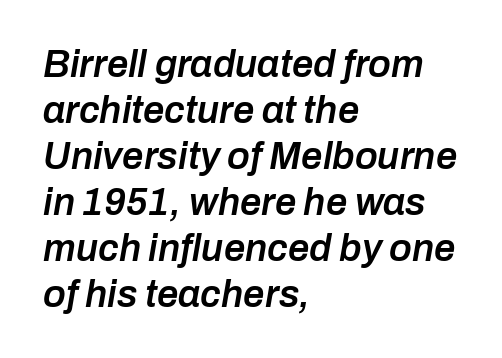
The image shows 38 px semibold type, italic (leaning right); set left-aligned, line spacing 1.21x, normal letter spacing, not underlined; low stroke contrast and a medium x-height.
